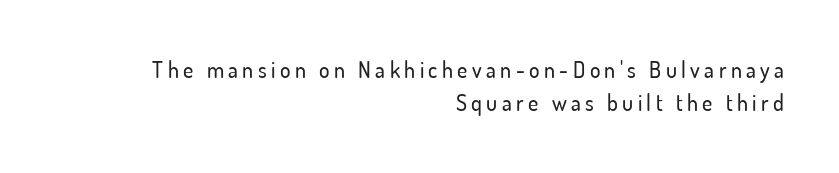
The rendering anchors every line to the right-hand side. The zone under the glyphs is completely vacant. This sample uses expanded letter spacing, leaving extra air between glyphs. Upright lettering throughout. Vertical spacing — default.
